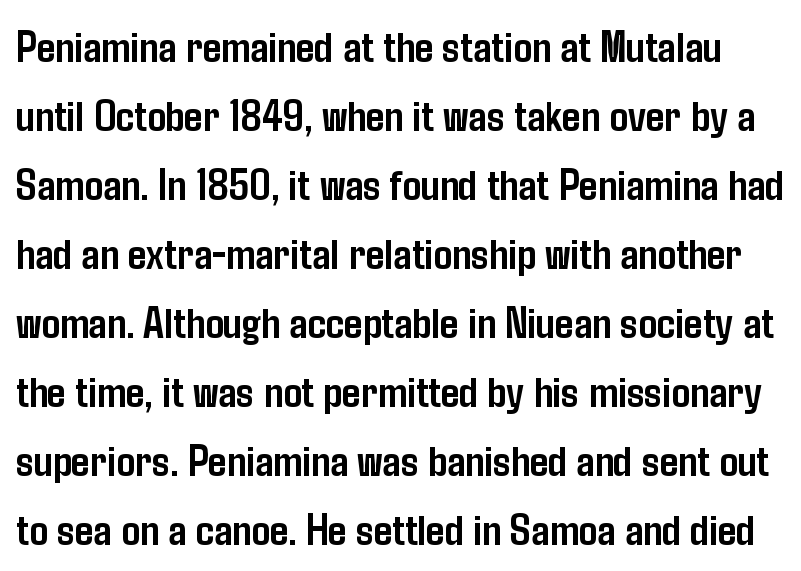
Q: Is the text bold? A: Yes.
Q: Is the text italic (slanted)? A: No, it is upright.
Q: Is the typeface a serif or a sans-serif typeface? A: Sans-serif.
Q: Is the text underlined? A: No.
Q: Is the spacing between letters normal or unusually wide? A: Normal.
Q: Is the spacing between lines tight, normal or loose? A: Normal.
Q: Width (condensed, normal, or wide)? A: Condensed.
Q: Stroke contrast? A: Low.
Q: x-height? A: Medium.
Q: Monospaced? A: No.
